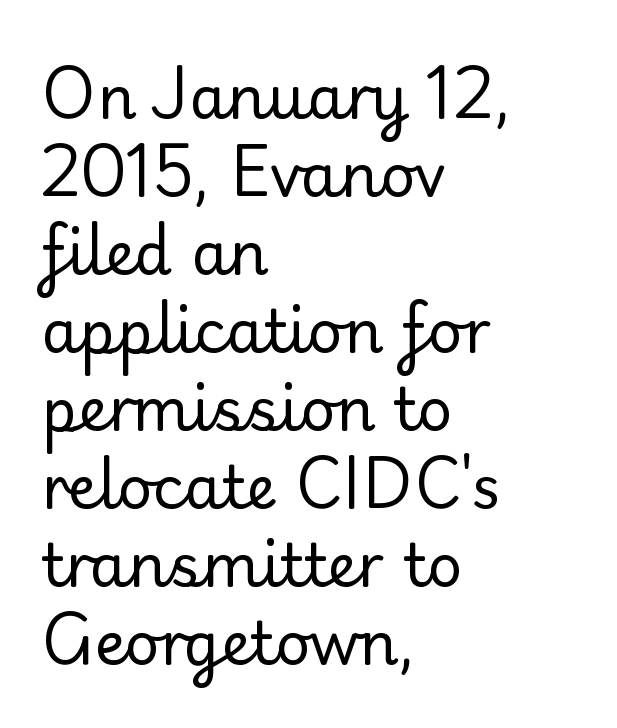
Is the type heavy? It reads as light-to-regular instead. Teacher's note: observe the even left margin — that is flush-left alignment. Does extra space separate the letters? No, they use regular spacing. This sample uses an upright cut, with every glyph sitting square on the baseline. I'd call this a sans setting — the letters go barefoot. The specimen omits any rule beneath the text block's lines.
